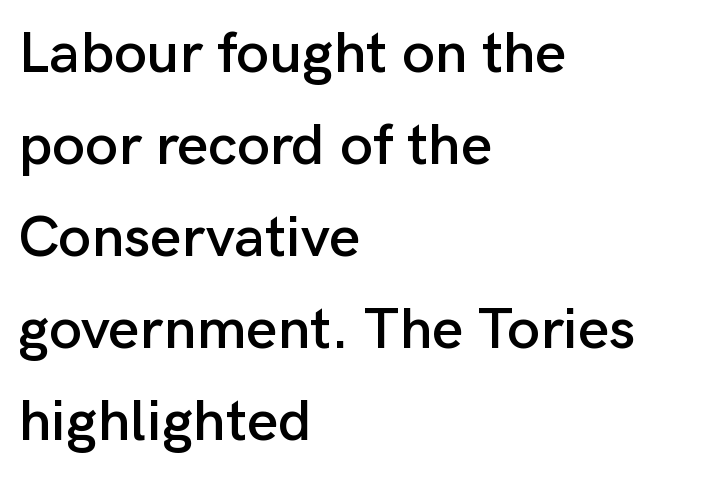
Q: Is the text italic (slanted)? A: No, it is upright.
Q: Is the typeface a serif or a sans-serif typeface? A: Sans-serif.
Q: Is the text underlined? A: No.
Q: How is the paragraph aligned? A: Left-aligned.
Q: Is the spacing between letters normal or unusually wide? A: Normal.
Q: Is the spacing between lines tight, normal or loose? A: Normal.
Q: Width (condensed, normal, or wide)? A: Normal.
Q: Stroke contrast? A: Low.
Q: x-height? A: Medium.
Q: Monospaced? A: No.
